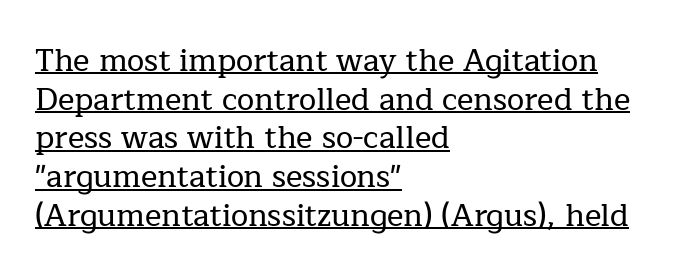
{"serif": "yes", "italic": "no", "width": "normal", "stroke_contrast": "low", "x_height": "medium", "monospaced": "no", "underline": "yes", "align": "left", "line_spacing": "normal", "line_spacing_ratio": 1.25, "letter_spacing": "normal", "letter_spacing_em": 0.0, "glyph_px": 31}
